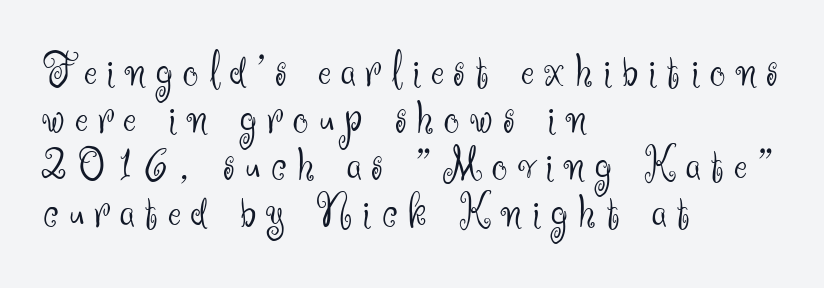
Tracking here is generous; glyphs stand well apart from one another. Baseline-to-baseline distance is barely more than the letter height. Note: no serifs on the glyphs. It's the straight-up-and-down kind of type. Think standard paragraph weight, or any step lighter than that.
